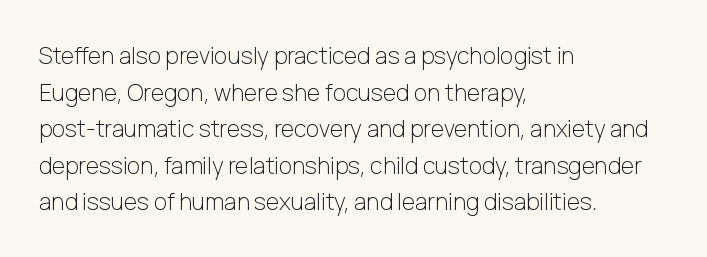
The image shows 23 px text type, upright; set left-aligned, normal line spacing (1.59x), normal letter spacing, not underlined.
